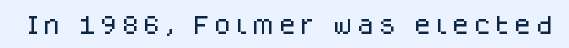
Unlike italic type, these characters show no tilt at all. A bare baseline throughout the passage. You could only call the tracking loose — the letters float apart.
